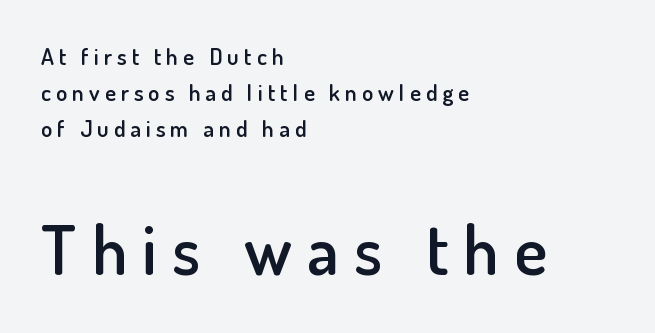
Size hierarchy here favors the trailing block over the leading one. If you drew a ruler down the left edge, every line would touch it. This is roman type, the default non-slanted kind. These lines have a slow, spaced-out rhythm from letter to letter. The strip under each line holds only bare page. These words are printed semibold, heavier than regular yet not bold.
